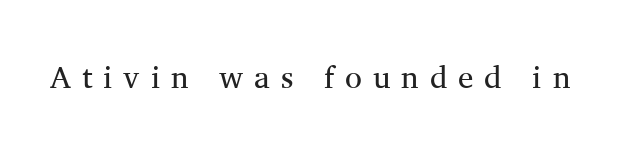
Q: Is the text bold? A: No.
Q: Is the text italic (slanted)? A: No, it is upright.
Q: Is the typeface a serif or a sans-serif typeface? A: Serif.
Q: Is the text underlined? A: No.
Q: Is the spacing between letters normal or unusually wide? A: Unusually wide.
Q: Width (condensed, normal, or wide)? A: Normal.
Q: Stroke contrast? A: Medium.
Q: x-height? A: Medium.
Q: Monospaced? A: No.
